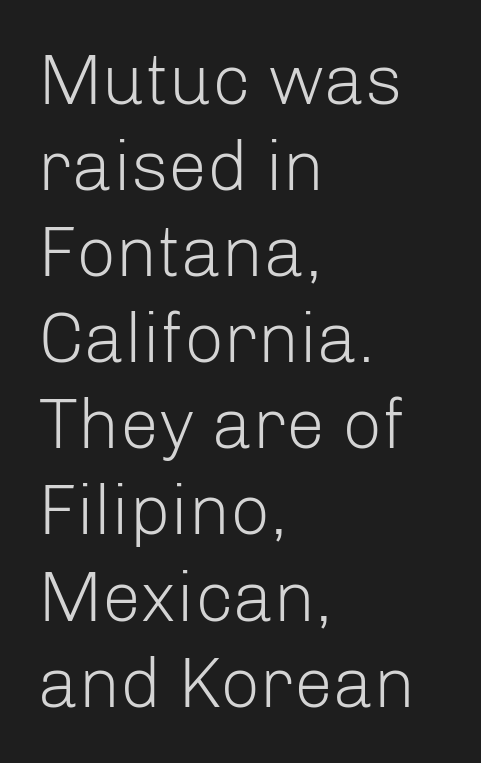
{"serif": "no", "italic": "no", "bold": "no", "weight": "light", "width": "normal", "stroke_contrast": "low", "x_height": "medium", "monospaced": "no", "underline": "no", "align": "left", "line_spacing_ratio": 1.23, "letter_spacing": "normal", "letter_spacing_em": 0.0, "glyph_px": 70}
